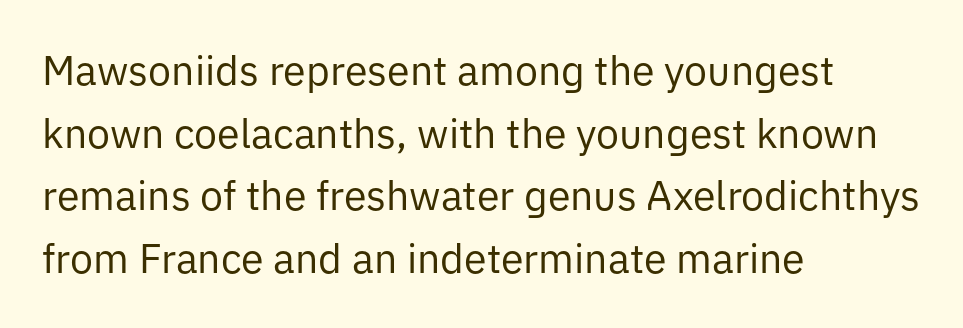
Q: Is the text bold? A: No.
Q: Is the text italic (slanted)? A: No, it is upright.
Q: Is the typeface a serif or a sans-serif typeface? A: Sans-serif.
Q: Is the text underlined? A: No.
Q: How is the paragraph aligned? A: Left-aligned.
Q: Is the spacing between letters normal or unusually wide? A: Normal.
Q: Is the spacing between lines tight, normal or loose? A: Normal.
Q: Width (condensed, normal, or wide)? A: Normal.
Q: Stroke contrast? A: Low.
Q: x-height? A: Medium.
Q: Monospaced? A: No.
